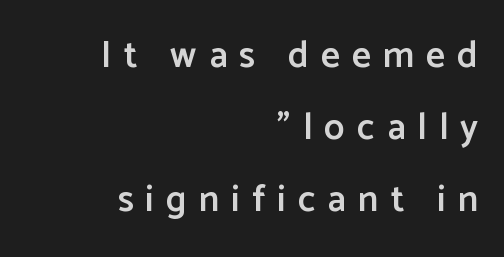
Q: Is the text bold? A: Semi-bold.
Q: Is the text italic (slanted)? A: No, it is upright.
Q: Is the typeface a serif or a sans-serif typeface? A: Sans-serif.
Q: Is the text underlined? A: No.
Q: How is the paragraph aligned? A: Right-aligned.
Q: Is the spacing between letters normal or unusually wide? A: Unusually wide.
Q: Is the spacing between lines tight, normal or loose? A: Loose.
Q: Width (condensed, normal, or wide)? A: Normal.
Q: Stroke contrast? A: Low.
Q: x-height? A: Medium.
Q: Monospaced? A: No.
